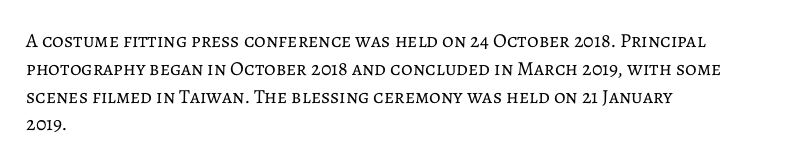
Nothing heavy about these letters — not bold at all. Compared with a centered layout, this one pins lines to the left instead. Spacing between characters is what you'd get straight out of the box. Posture: vertical. Anything drawn beneath the words? Only blank space.
